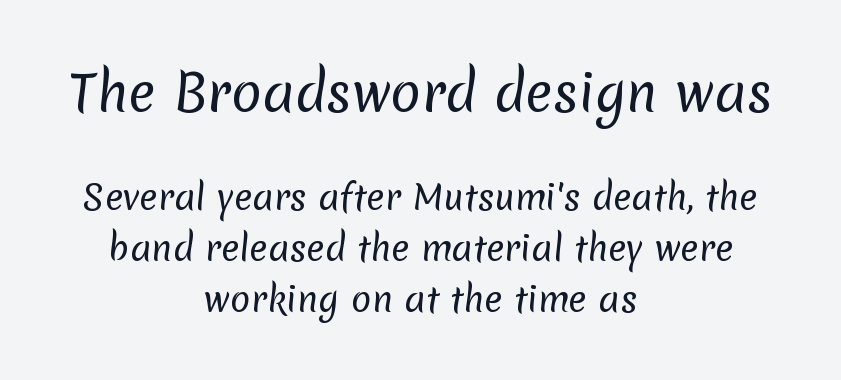
The image shows 51 px regular-weight sans-serif type; set centered, normal line spacing (1.5x), normal letter spacing, not underlined; the first (top) block is 1.5x larger; low stroke contrast and a medium x-height.
